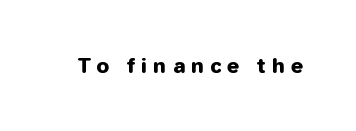
{"italic": "no", "underline": "no", "letter_spacing": "wide", "letter_spacing_em": 0.33, "glyph_px": 20}
